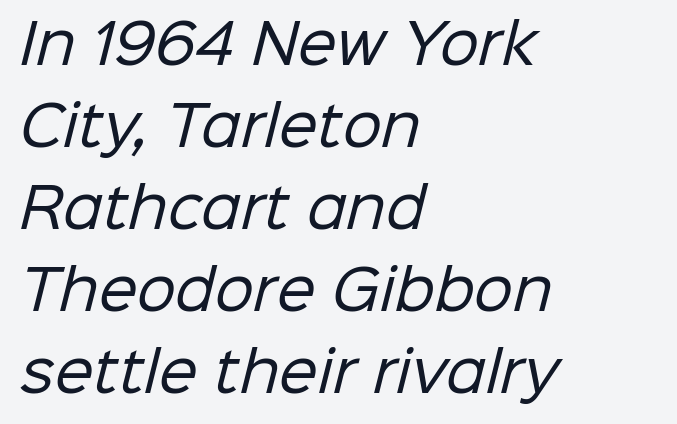
Q: Is the text bold? A: No.
Q: Is the typeface a serif or a sans-serif typeface? A: Sans-serif.
Q: Is the text underlined? A: No.
Q: How is the paragraph aligned? A: Left-aligned.
Q: Is the spacing between letters normal or unusually wide? A: Normal.
Q: Is the spacing between lines tight, normal or loose? A: Normal.
Q: Width (condensed, normal, or wide)? A: Normal.
Q: Stroke contrast? A: Low.
Q: x-height? A: Medium.
Q: Monospaced? A: No.
